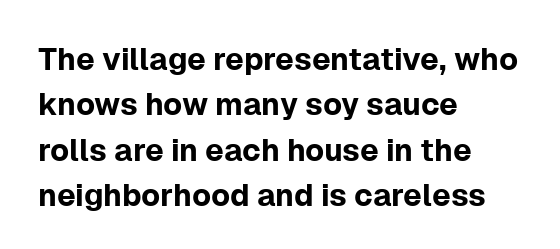
Classification — sans serif. In CSS terms this would be text-align: left. Nothing unusual about the tracking: characters are spaced as the font intends. Summary of vertical rhythm: regular, with standard interline spacing. The specimen omits any rule beneath the text block's lines. These lines were composed using upright roman letters.
